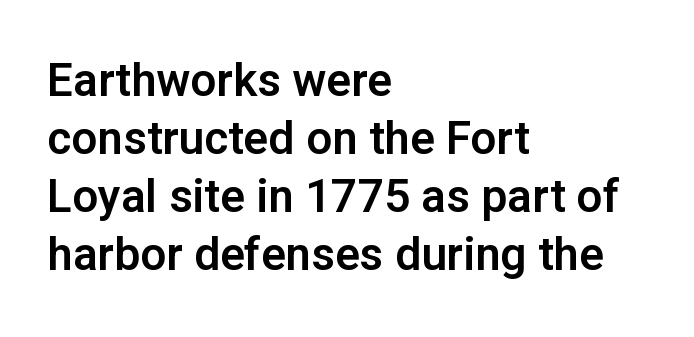
Each line starts at the same left margin while the right side varies. The type is set solid horizontally, with unmodified tracking. It's the straight-up-and-down kind of type. Each letter keeps its own natural width here, so spacing adapts to shape.
